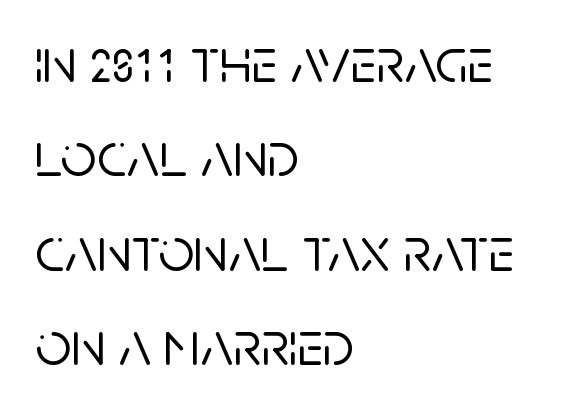
Q: Is the text italic (slanted)? A: No, it is upright.
Q: Is the typeface a serif or a sans-serif typeface? A: Sans-serif.
Q: Is the text underlined? A: No.
Q: How is the paragraph aligned? A: Left-aligned.
Q: Is the spacing between letters normal or unusually wide? A: Normal.
Q: Is the spacing between lines tight, normal or loose? A: Normal.
Q: Width (condensed, normal, or wide)? A: Normal.
Q: Stroke contrast? A: Low.
Q: x-height? A: Large.
Q: Monospaced? A: No.
